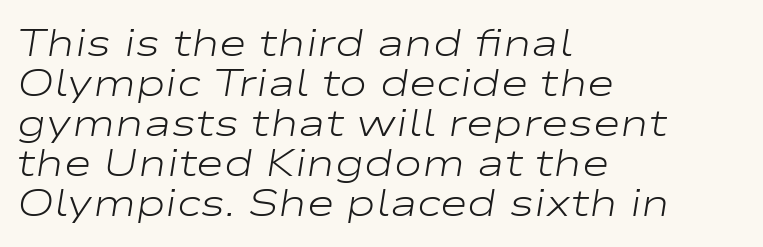
Words appear dense and cohesive because spacing is normal. If you drew a ruler down the left edge, every line would touch it. The face used here is proportionally spaced, like ordinary book or web type. Notice how the stems are inclined rather than vertical — that's the hallmark of italics. Baseline-to-baseline distance is barely more than the letter height.
